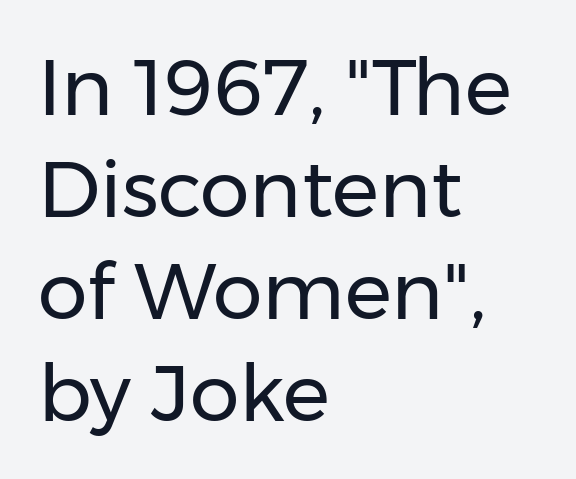
The image shows 79 px regular-weight sans-serif type, upright; set left-aligned, normal line spacing (1.29x), normal letter spacing, not underlined; low stroke contrast and a medium x-height.
